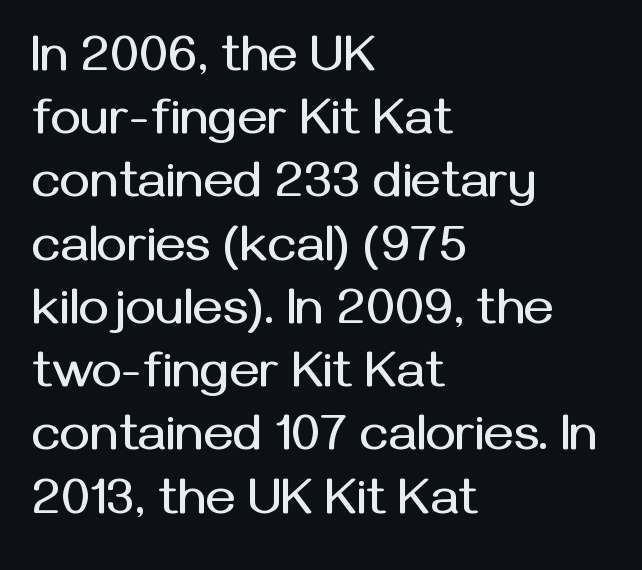
{"serif": "no", "italic": "no", "width": "normal", "stroke_contrast": "medium", "x_height": "medium", "monospaced": "no", "underline": "no", "align": "left", "line_spacing_ratio": 1.24, "letter_spacing": "normal", "letter_spacing_em": 0.0, "glyph_px": 51}
